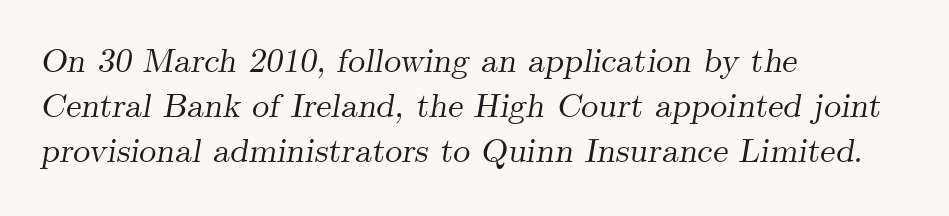
{"serif": "yes", "italic": "yes", "lean": "right", "slant_degrees": 9, "width": "normal", "stroke_contrast": "medium", "x_height": "small", "monospaced": "no", "underline": "no", "align": "left", "line_spacing": "normal", "line_spacing_ratio": 1.33, "letter_spacing": "normal", "letter_spacing_em": 0.0, "glyph_px": 34}
